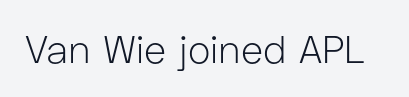
{"serif": "no", "italic": "no", "bold": "no", "weight": "light", "width": "normal", "stroke_contrast": "low", "x_height": "medium", "monospaced": "no", "underline": "no", "letter_spacing": "normal", "letter_spacing_em": 0.0, "glyph_px": 38}
